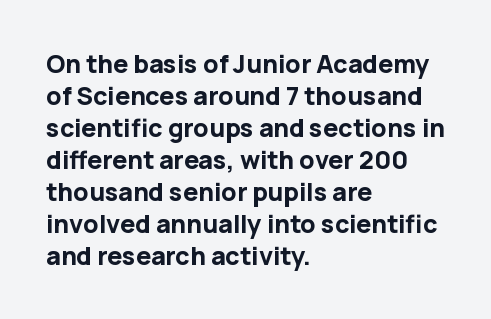
The typesetter chose a ragged-right arrangement here. The line texture is even and compact thanks to regular tracking. Summary of weight: heavy, a full bold. Vertically, the passage feels balanced, rows spaced as you'd expect. In terms of posture, this sample is upright.
